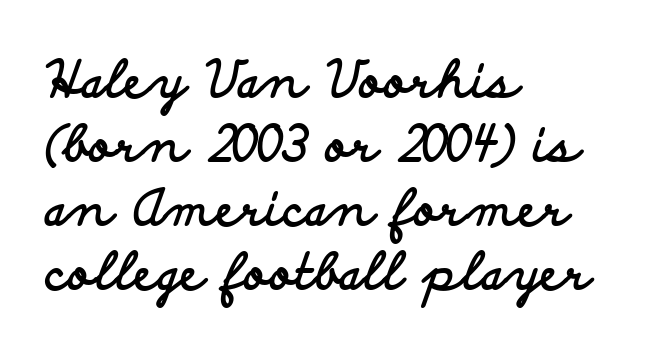
{"serif": "no", "bold": "yes", "weight": "bold", "width": "wide", "stroke_contrast": "low", "x_height": "small", "monospaced": "no", "underline": "no", "align": "left", "line_spacing": "normal", "line_spacing_ratio": 1.28, "letter_spacing": "normal", "letter_spacing_em": 0.0, "glyph_px": 50}
